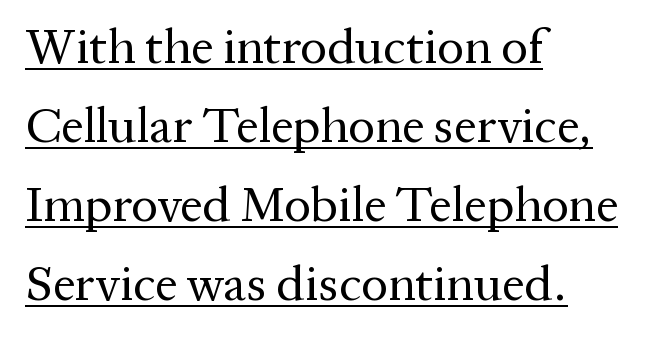
{"serif": "yes", "italic": "no", "bold": "no", "weight": "regular", "width": "normal", "stroke_contrast": "medium", "x_height": "medium", "monospaced": "no", "underline": "yes", "align": "left", "line_spacing": "normal", "line_spacing_ratio": 1.58, "letter_spacing": "normal", "letter_spacing_em": 0.0, "glyph_px": 50}
